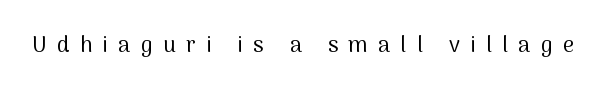
The image shows 22 px text type, upright; set unusually wide letter spacing (+0.47 em), not underlined.
